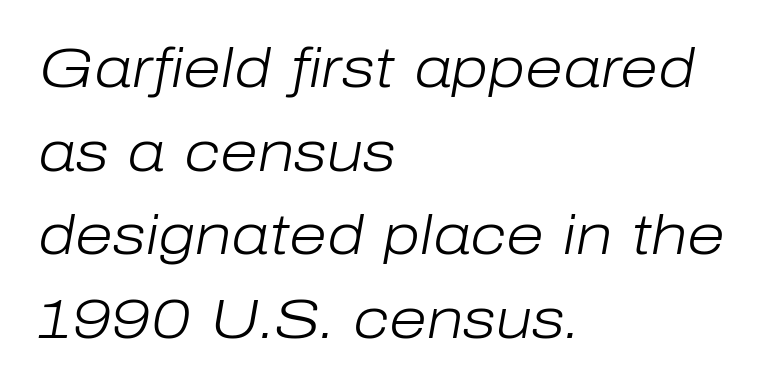
Q: Is the text bold? A: No.
Q: Is the text italic (slanted)? A: Yes, it leans right by about 10 degrees.
Q: Is the text underlined? A: No.
Q: How is the paragraph aligned? A: Left-aligned.
Q: Is the spacing between letters normal or unusually wide? A: Normal.
Q: Is the spacing between lines tight, normal or loose? A: Normal.
Q: Width (condensed, normal, or wide)? A: Normal.
Q: Stroke contrast? A: Low.
Q: x-height? A: Medium.
Q: Monospaced? A: No.
